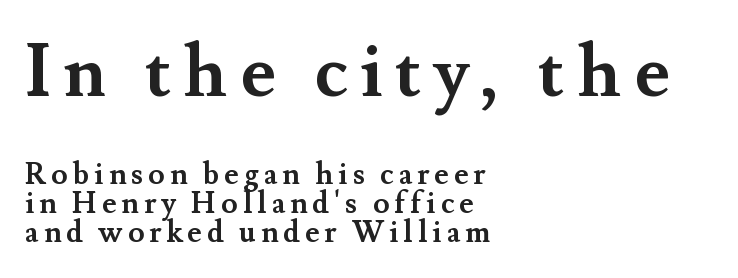
{"serif": "yes", "italic": "no", "bold": "yes", "weight": "semibold", "width": "normal", "stroke_contrast": "medium", "x_height": "small", "monospaced": "no", "underline": "no", "align": "left", "line_spacing": "tight", "line_spacing_ratio": 0.96, "larger_block": "first", "size_ratio": 2.47, "glyph_px": 74}
